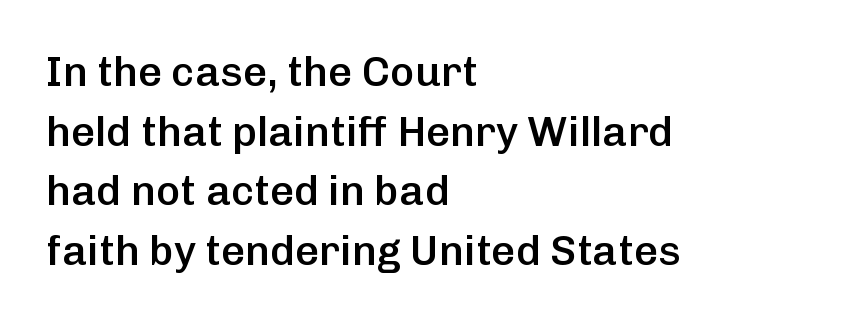
The image shows 42 px semibold sans-serif type, upright; set left-aligned, normal line spacing (1.42x), normal letter spacing, not underlined; low stroke contrast and a medium x-height.
